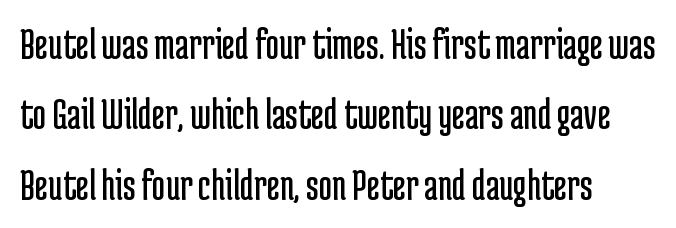
Each new line begins a customary step beneath the previous one. The type sits square on the baseline with zero lean. Unmarked baselines from the first word to the last. Nobody touched the tracking dial on this one. Each letter keeps its own natural width here, so spacing adapts to shape. Summary of weight: not heavy and not bold.
